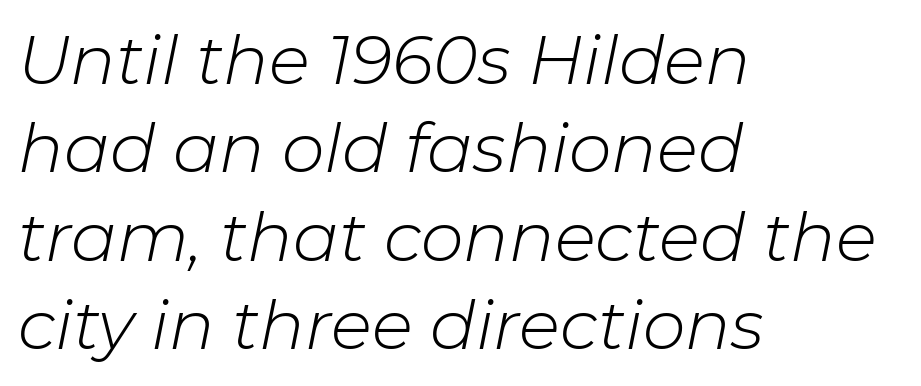
Q: Is the text bold? A: No.
Q: Is the text italic (slanted)? A: Yes, it leans right by about 11 degrees.
Q: Is the text underlined? A: No.
Q: How is the paragraph aligned? A: Left-aligned.
Q: Is the spacing between letters normal or unusually wide? A: Normal.
Q: Is the spacing between lines tight, normal or loose? A: Normal.
Q: Width (condensed, normal, or wide)? A: Normal.
Q: Stroke contrast? A: Low.
Q: x-height? A: Medium.
Q: Monospaced? A: No.
